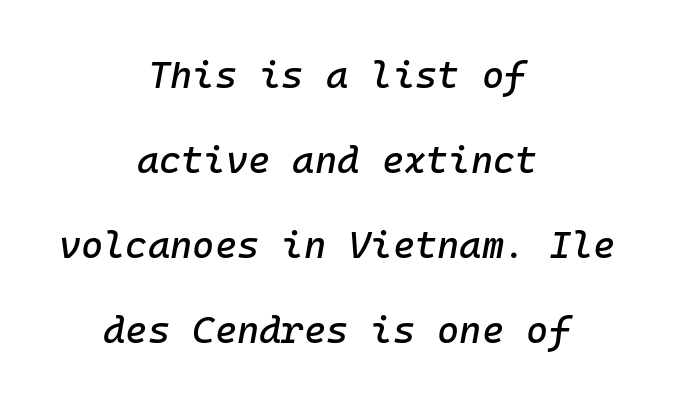
The image shows 38 px text type, italic (leaning right), monospaced; set centered, loose line spacing (2.24x), normal letter spacing, not underlined; low stroke contrast and a medium x-height.
